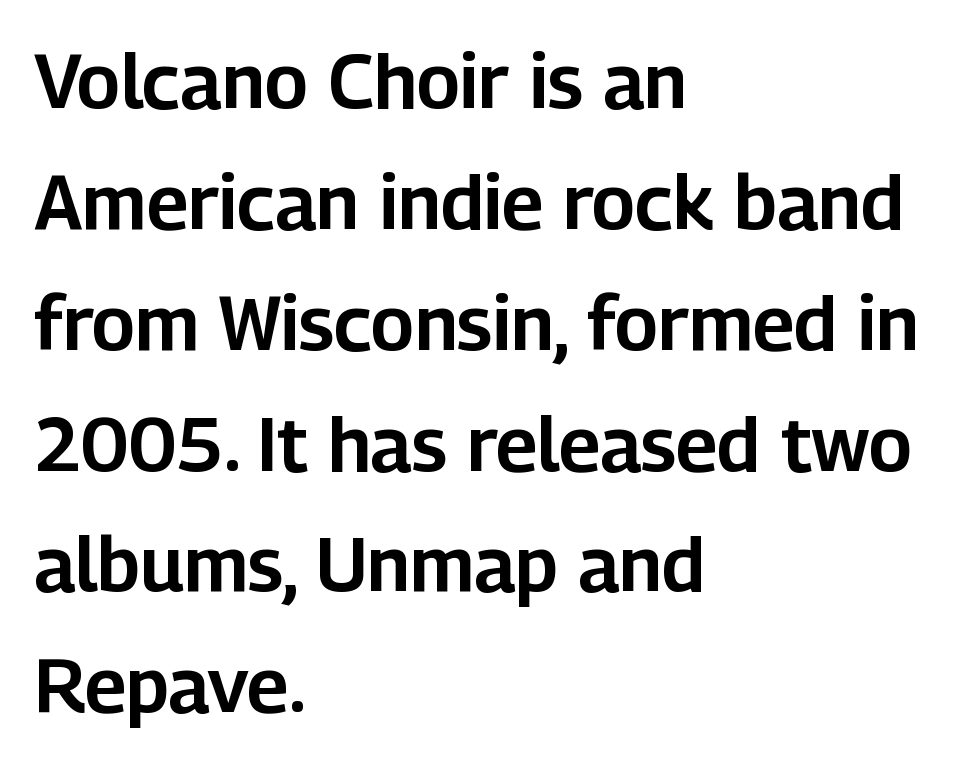
Has an underline been added? It has not. Is this a fixed-width face? No — the glyphs have proportional, varying widths. This sample uses a sans-serif face. If you measured baseline to baseline, you'd find a middling distance. Students, note that the glyphs here touch the page at normal intervals.
